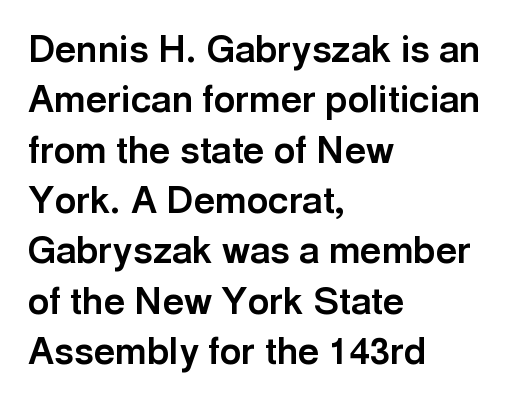
Q: Is the text bold? A: Yes.
Q: Is the text italic (slanted)? A: No, it is upright.
Q: Is the typeface a serif or a sans-serif typeface? A: Sans-serif.
Q: Is the text underlined? A: No.
Q: How is the paragraph aligned? A: Left-aligned.
Q: Is the spacing between letters normal or unusually wide? A: Normal.
Q: Is the spacing between lines tight, normal or loose? A: Normal.
Q: Width (condensed, normal, or wide)? A: Normal.
Q: x-height? A: Medium.
Q: Monospaced? A: No.
